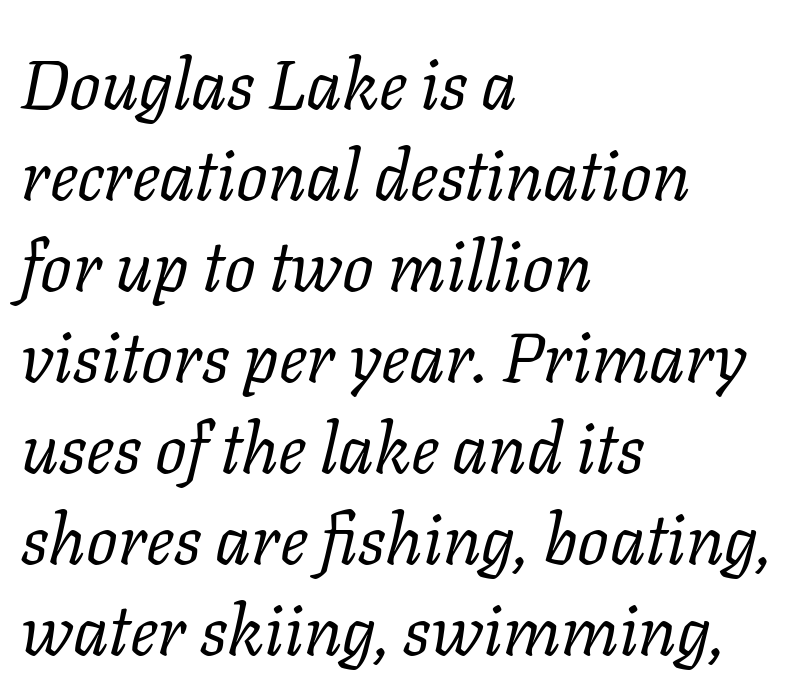
Q: Is the text bold? A: No.
Q: Is the text italic (slanted)? A: Yes, it leans right by about 11 degrees.
Q: Is the typeface a serif or a sans-serif typeface? A: Serif.
Q: Is the text underlined? A: No.
Q: How is the paragraph aligned? A: Left-aligned.
Q: Is the spacing between letters normal or unusually wide? A: Normal.
Q: Is the spacing between lines tight, normal or loose? A: Normal.
Q: Width (condensed, normal, or wide)? A: Normal.
Q: Stroke contrast? A: Low.
Q: x-height? A: Medium.
Q: Monospaced? A: No.
